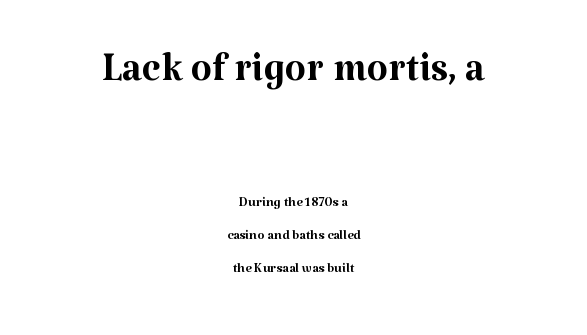
Italic? Not at all — the glyphs are vertical. The text was rendered using a seriffed face with decorative stroke endings. Bold? No — there's no thickening of the strokes. The words here are not underlined. Varying glyph widths throughout — classic text-font behaviour. The rendering keeps characters at their native spacing.
